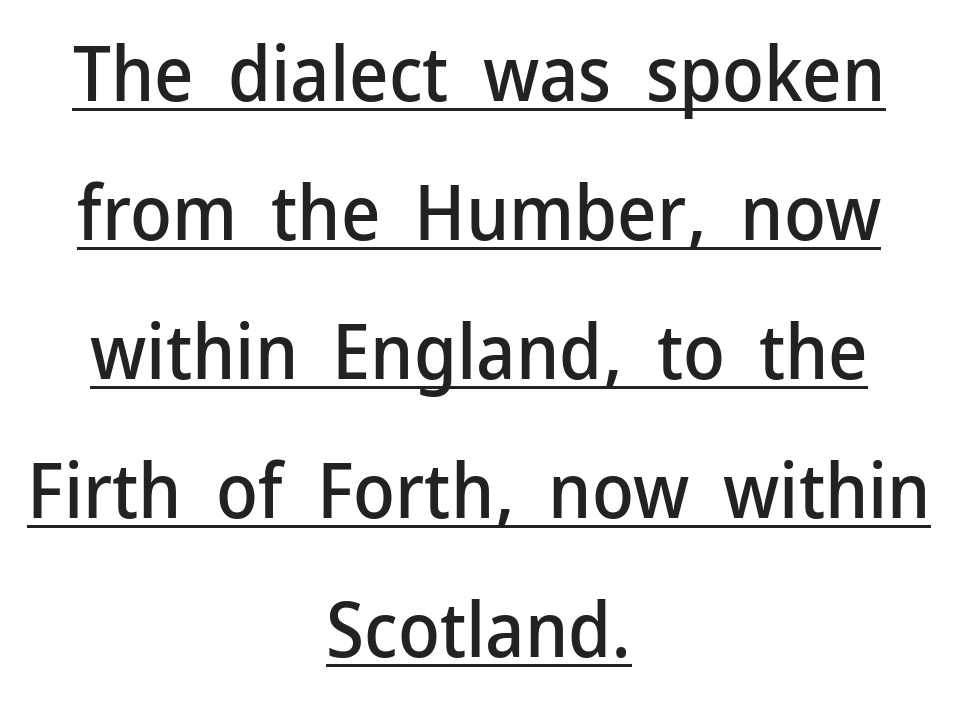
The image shows 76 px sans-serif type, upright; set centered, line spacing 1.83x, normal letter spacing, underlined; low stroke contrast and a medium x-height.
